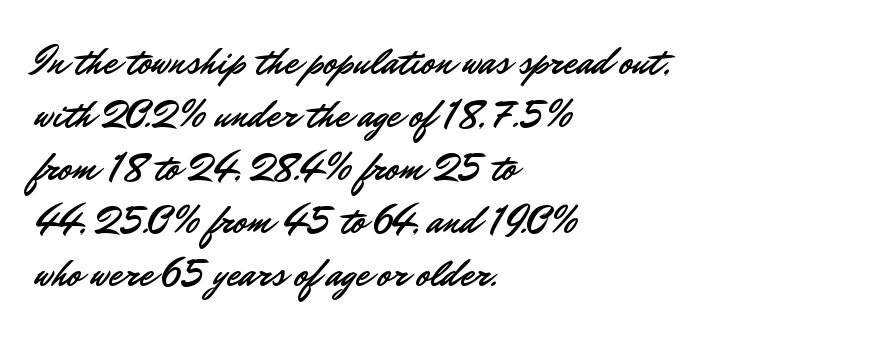
{"serif": "no", "width": "normal", "stroke_contrast": "low", "x_height": "small", "monospaced": "no", "underline": "no", "align": "left", "line_spacing": "normal", "line_spacing_ratio": 1.36, "letter_spacing": "normal", "letter_spacing_em": 0.0, "glyph_px": 39}
